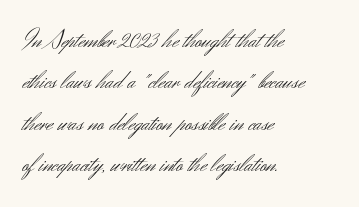
The image shows 26 px text type; set left-aligned, normal line spacing (1.59x), normal letter spacing, not underlined.
